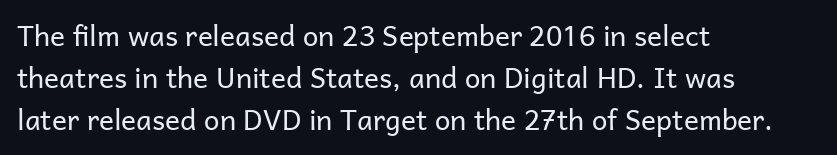
The image shows 28 px regular-weight sans-serif type, upright; set left-aligned, normal line spacing (1.5x), normal letter spacing, not underlined; low stroke contrast and a medium x-height.
